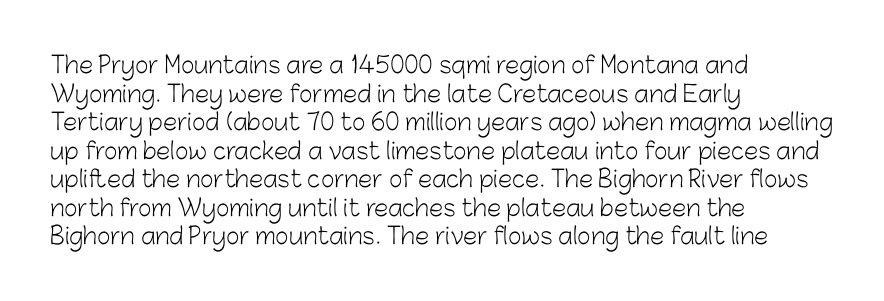
The image shows 23 px text type, upright; set left-aligned, line spacing 1.24x, normal letter spacing, not underlined.
